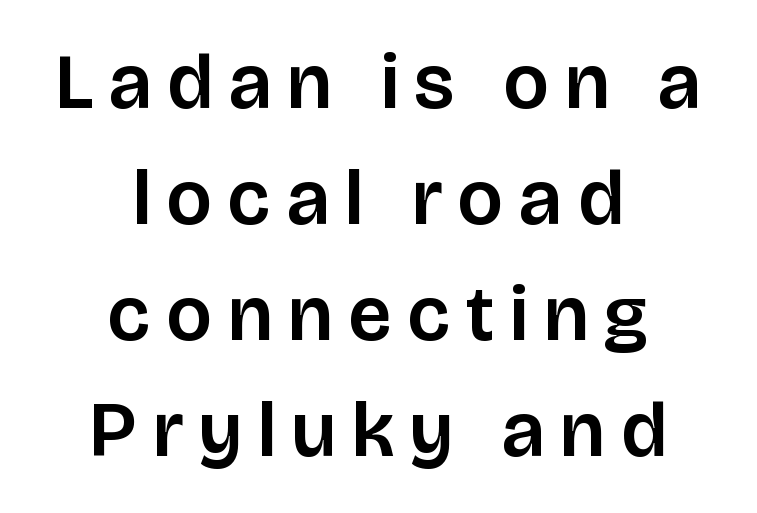
{"serif": "no", "italic": "no", "width": "normal", "stroke_contrast": "low", "x_height": "large", "monospaced": "no", "underline": "no", "align": "center", "line_spacing": "normal", "line_spacing_ratio": 1.47, "letter_spacing": "wide", "letter_spacing_em": 0.2, "glyph_px": 79}
